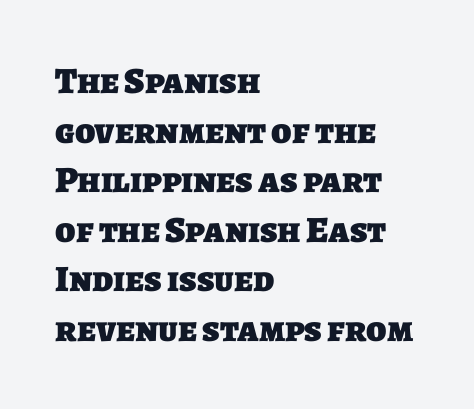
Q: Is the text bold? A: Yes.
Q: Is the typeface a serif or a sans-serif typeface? A: Sans-serif.
Q: Is the text underlined? A: No.
Q: How is the paragraph aligned? A: Left-aligned.
Q: Is the spacing between letters normal or unusually wide? A: Normal.
Q: Is the spacing between lines tight, normal or loose? A: Normal.
Q: Width (condensed, normal, or wide)? A: Normal.
Q: Stroke contrast? A: Low.
Q: x-height? A: Large.
Q: Monospaced? A: No.
